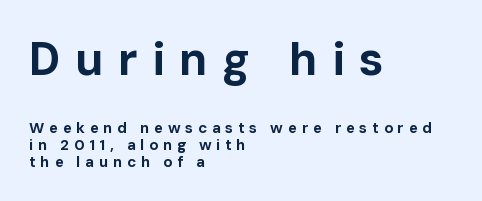
Q: Is the text bold? A: Yes.
Q: Is the text italic (slanted)? A: No, it is upright.
Q: Is the typeface a serif or a sans-serif typeface? A: Sans-serif.
Q: Is the text underlined? A: No.
Q: How is the paragraph aligned? A: Left-aligned.
Q: Is the spacing between letters normal or unusually wide? A: Unusually wide.
Q: Is the spacing between lines tight, normal or loose? A: Tight.
Q: Which block of text is set in a larger size, the first (top) or the second (bottom)? A: The first (top) one.
Q: Width (condensed, normal, or wide)? A: Normal.
Q: Stroke contrast? A: Low.
Q: x-height? A: Medium.
Q: Monospaced? A: No.
